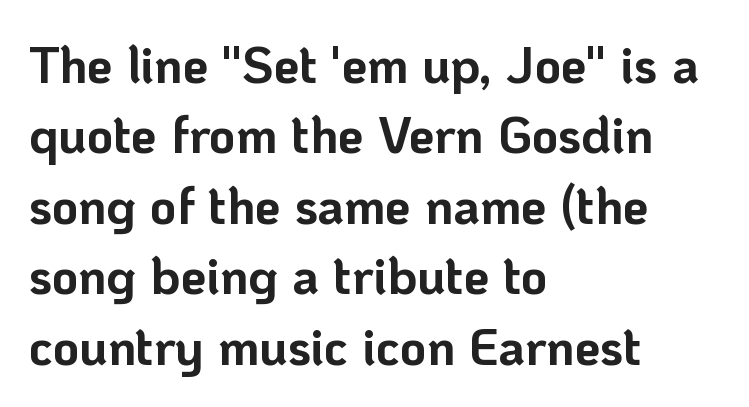
The image shows 51 px bold sans-serif type, upright; set left-aligned, normal line spacing (1.38x), normal letter spacing, not underlined; low stroke contrast and a medium x-height.
